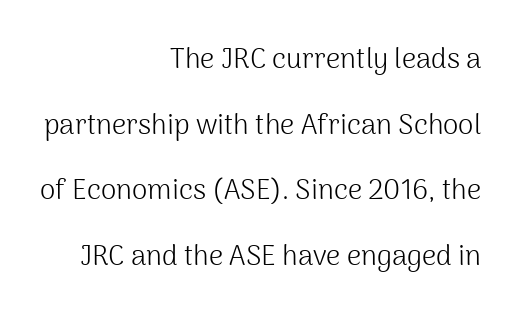
The image shows 28 px light sans-serif type, upright; set right-aligned, loose line spacing (2.34x), normal letter spacing, not underlined; medium stroke contrast and a medium x-height.
